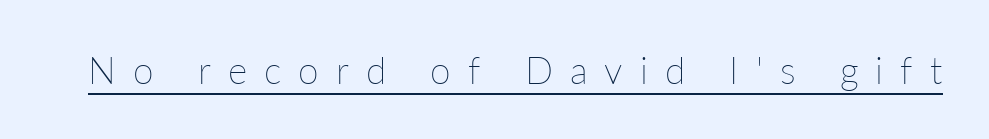
Nothing heavy about these letters — not bold at all. Is this a fixed-width face? No — the glyphs have proportional, varying widths. Italic? Not at all — the glyphs are vertical. The specimen includes a rule beneath the text block's lines.
